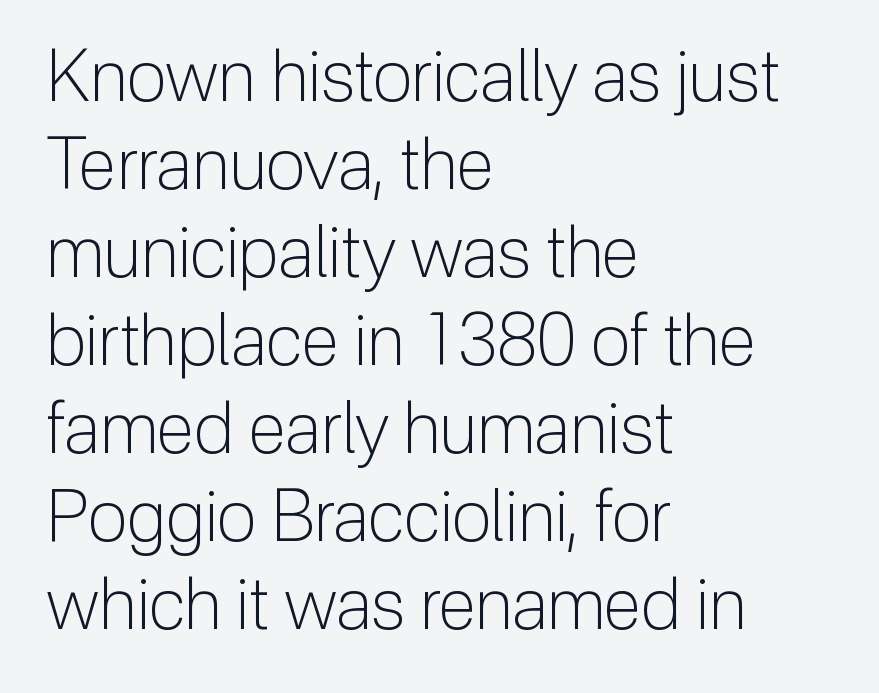
The image shows 71 px light sans-serif type, upright; set left-aligned, line spacing 1.24x, normal letter spacing, not underlined; low stroke contrast and a medium x-height.
